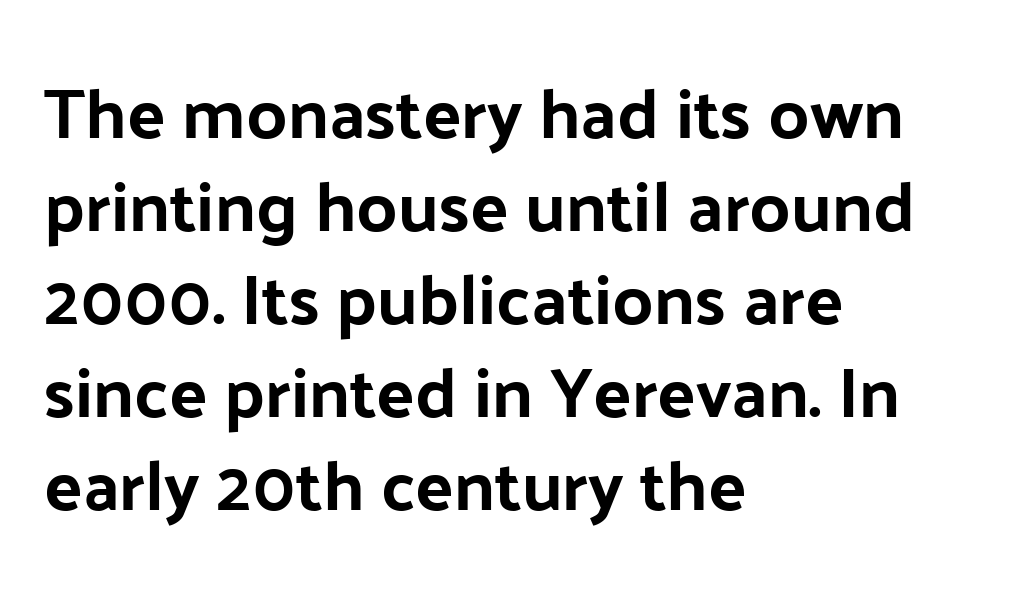
{"serif": "no", "italic": "no", "bold": "yes", "weight": "bold", "width": "normal", "stroke_contrast": "low", "x_height": "medium", "monospaced": "no", "underline": "no", "align": "left", "line_spacing": "normal", "line_spacing_ratio": 1.31, "letter_spacing": "normal", "letter_spacing_em": 0.0, "glyph_px": 71}
